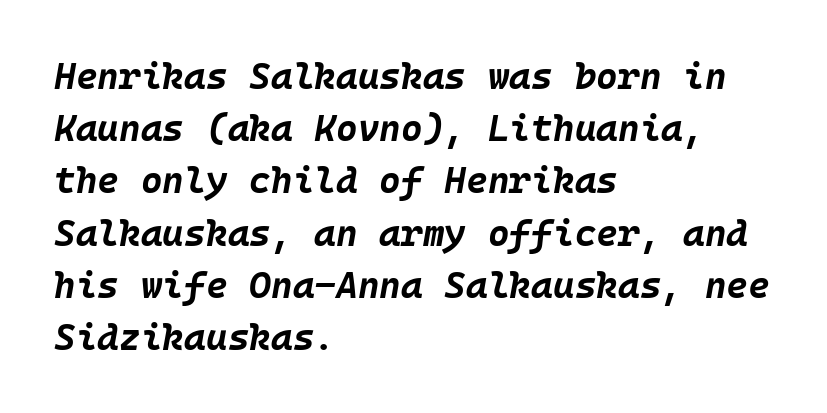
{"italic": "yes", "lean": "right", "slant_degrees": 10, "bold": "yes", "weight": "bold", "width": "normal", "stroke_contrast": "low", "x_height": "large", "underline": "no", "align": "left", "line_spacing": "normal", "line_spacing_ratio": 1.41, "letter_spacing": "normal", "letter_spacing_em": 0.0, "glyph_px": 37}
